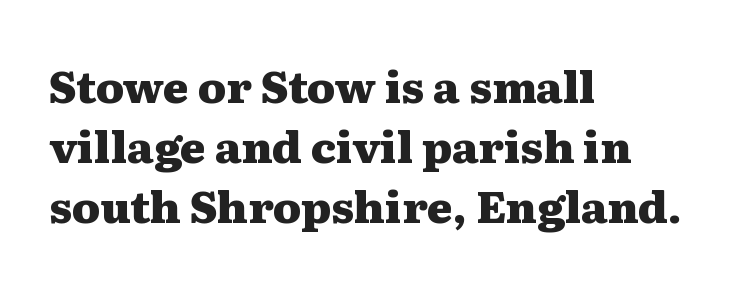
Q: Is the text bold? A: Yes.
Q: Is the text italic (slanted)? A: No, it is upright.
Q: Is the typeface a serif or a sans-serif typeface? A: Serif.
Q: Is the text underlined? A: No.
Q: How is the paragraph aligned? A: Left-aligned.
Q: Is the spacing between letters normal or unusually wide? A: Normal.
Q: Is the spacing between lines tight, normal or loose? A: Normal.
Q: Width (condensed, normal, or wide)? A: Wide.
Q: Stroke contrast? A: Medium.
Q: x-height? A: Medium.
Q: Monospaced? A: No.
